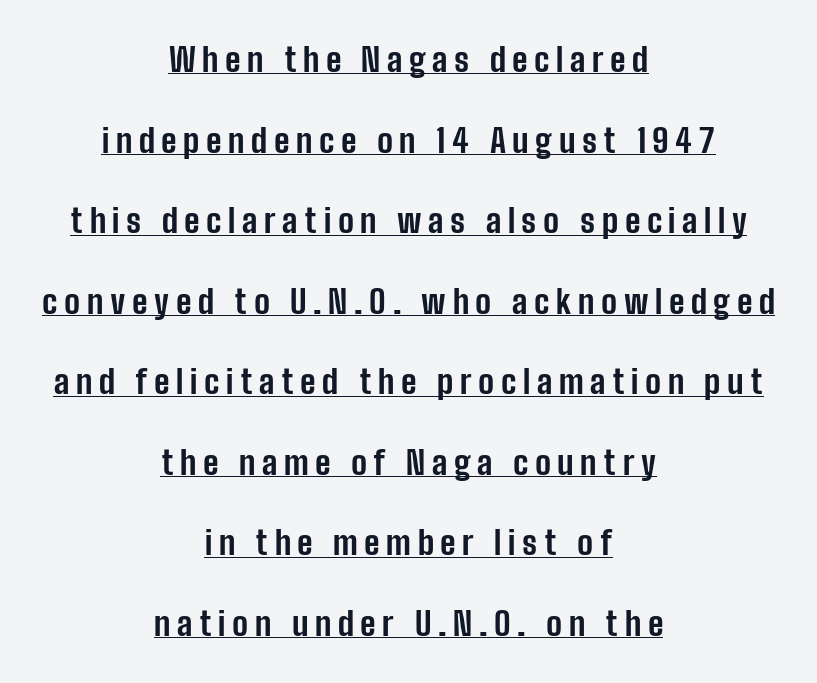
Q: Is the text bold? A: Yes.
Q: Is the text italic (slanted)? A: No, it is upright.
Q: Is the typeface a serif or a sans-serif typeface? A: Sans-serif.
Q: Is the text underlined? A: Yes.
Q: How is the paragraph aligned? A: Centered.
Q: Is the spacing between letters normal or unusually wide? A: Unusually wide.
Q: Is the spacing between lines tight, normal or loose? A: Loose.
Q: Width (condensed, normal, or wide)? A: Condensed.
Q: Stroke contrast? A: Low.
Q: x-height? A: Medium.
Q: Monospaced? A: No.
